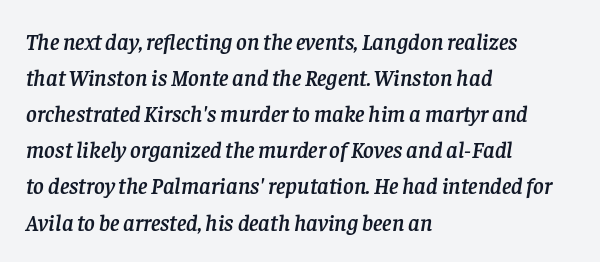
Q: Is the text italic (slanted)? A: Yes, it leans right by about 8 degrees.
Q: Is the text underlined? A: No.
Q: How is the paragraph aligned? A: Left-aligned.
Q: Is the spacing between letters normal or unusually wide? A: Normal.
Q: Is the spacing between lines tight, normal or loose? A: Normal.
